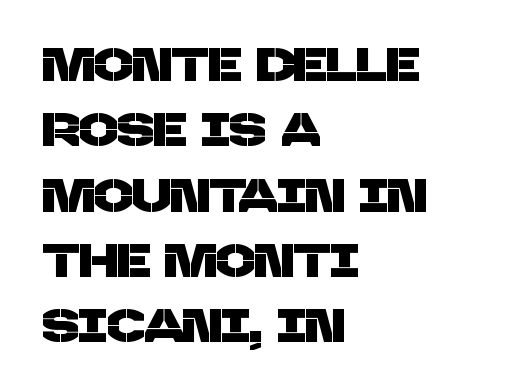
Q: Is the typeface a serif or a sans-serif typeface? A: Sans-serif.
Q: Is the text underlined? A: No.
Q: How is the paragraph aligned? A: Left-aligned.
Q: Is the spacing between letters normal or unusually wide? A: Normal.
Q: Is the spacing between lines tight, normal or loose? A: Normal.
Q: Width (condensed, normal, or wide)? A: Normal.
Q: Stroke contrast? A: Low.
Q: x-height? A: Large.
Q: Monospaced? A: No.
